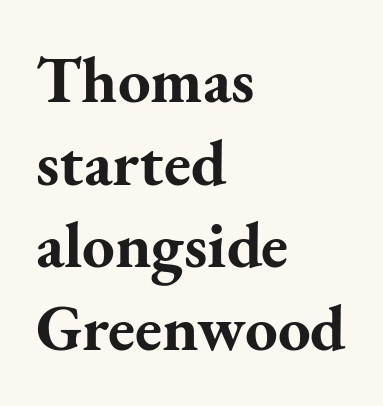
Q: Is the text bold? A: Yes.
Q: Is the text italic (slanted)? A: No, it is upright.
Q: Is the typeface a serif or a sans-serif typeface? A: Serif.
Q: Is the text underlined? A: No.
Q: How is the paragraph aligned? A: Left-aligned.
Q: Is the spacing between letters normal or unusually wide? A: Normal.
Q: Is the spacing between lines tight, normal or loose? A: Normal.
Q: Width (condensed, normal, or wide)? A: Normal.
Q: Stroke contrast? A: Medium.
Q: x-height? A: Small.
Q: Monospaced? A: No.
